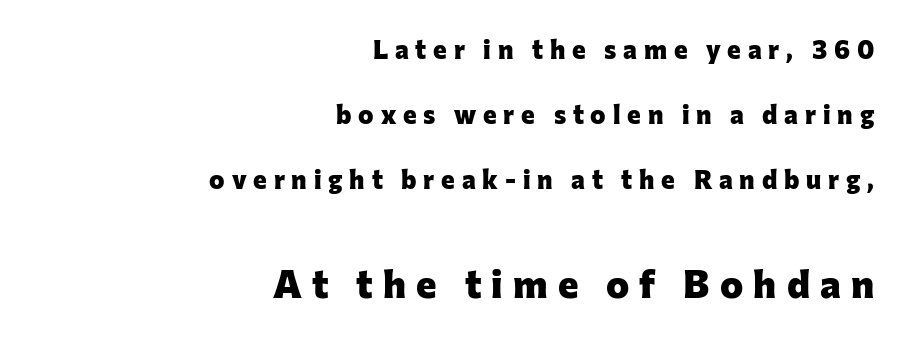
{"serif": "no", "italic": "no", "bold": "yes", "weight": "heavy", "width": "normal", "stroke_contrast": "low", "x_height": "medium", "monospaced": "no", "underline": "no", "align": "right", "line_spacing": "loose", "line_spacing_ratio": 2.5, "letter_spacing": "wide", "letter_spacing_em": 0.26, "larger_block": "second", "size_ratio": 1.5, "glyph_px": 39}
